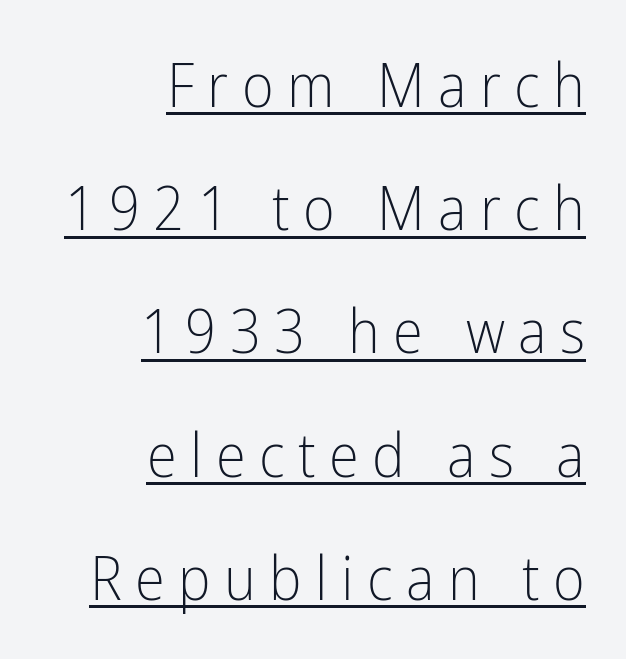
Are there feet on the stems? There aren't — it's a sans. You can tell it's not italic because the verticals are truly vertical. The passage shown stacks its lines with a broad gap. The rendering uses the underline text-decoration. The face used here is proportionally spaced, like ordinary book or web type. The rendering inserts visible extra space after every character.
